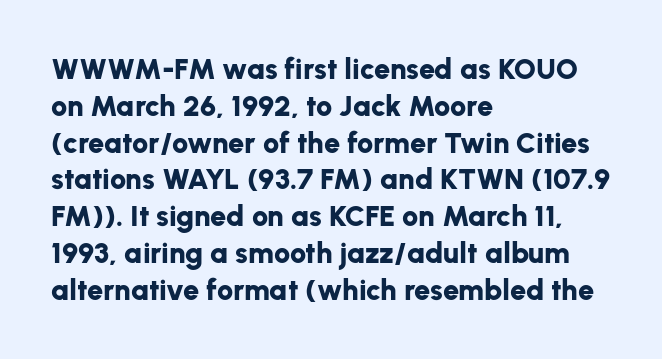
The image shows 29 px bold sans-serif type, upright; set left-aligned, normal line spacing (1.27x), normal letter spacing, not underlined; low stroke contrast and a medium x-height.
